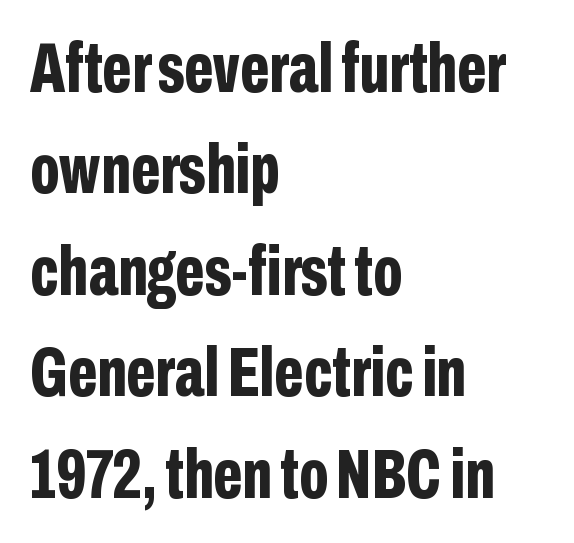
{"serif": "no", "italic": "no", "bold": "yes", "weight": "bold", "width": "condensed", "stroke_contrast": "low", "x_height": "medium", "monospaced": "no", "underline": "no", "align": "left", "line_spacing": "normal", "line_spacing_ratio": 1.45, "letter_spacing": "normal", "letter_spacing_em": 0.0, "glyph_px": 70}
